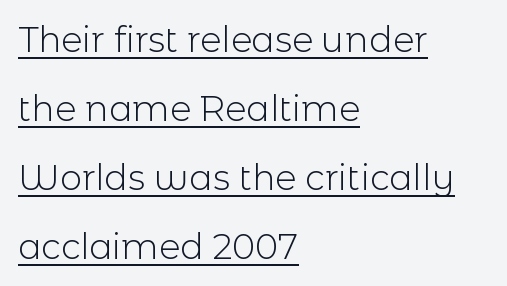
Q: Is the text bold? A: No.
Q: Is the text italic (slanted)? A: No, it is upright.
Q: Is the typeface a serif or a sans-serif typeface? A: Sans-serif.
Q: Is the text underlined? A: Yes.
Q: How is the paragraph aligned? A: Left-aligned.
Q: Is the spacing between letters normal or unusually wide? A: Normal.
Q: Is the spacing between lines tight, normal or loose? A: Loose.
Q: Width (condensed, normal, or wide)? A: Normal.
Q: x-height? A: Medium.
Q: Monospaced? A: No.
